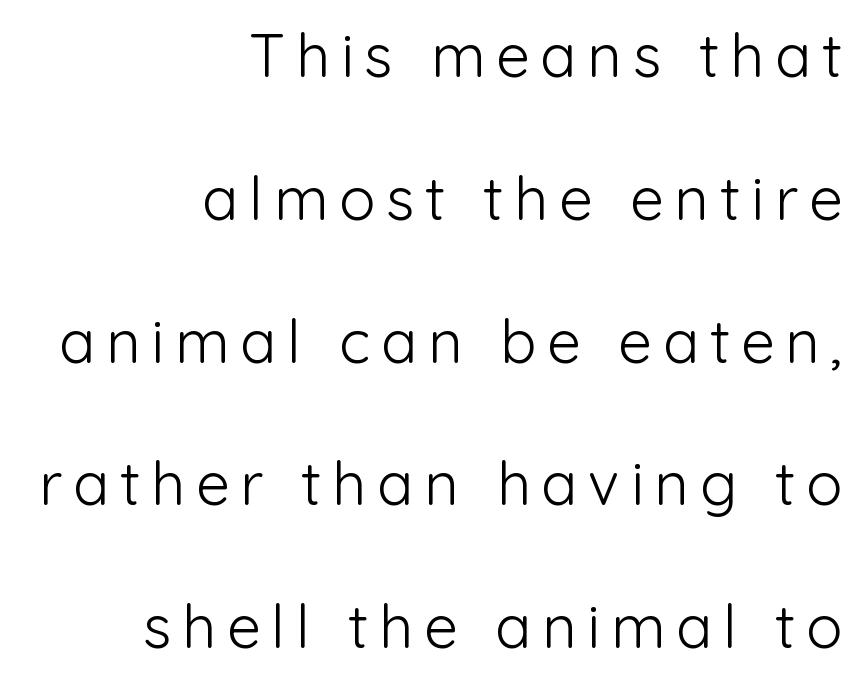
{"serif": "no", "italic": "no", "bold": "no", "weight": "light", "width": "normal", "stroke_contrast": "low", "x_height": "medium", "monospaced": "no", "underline": "no", "align": "right", "line_spacing": "loose", "line_spacing_ratio": 2.38, "glyph_px": 60}
